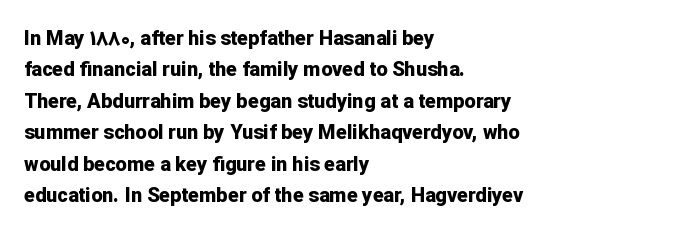
The image shows 20 px bold type, upright; set left-aligned, normal line spacing (1.57x), normal letter spacing, not underlined.
